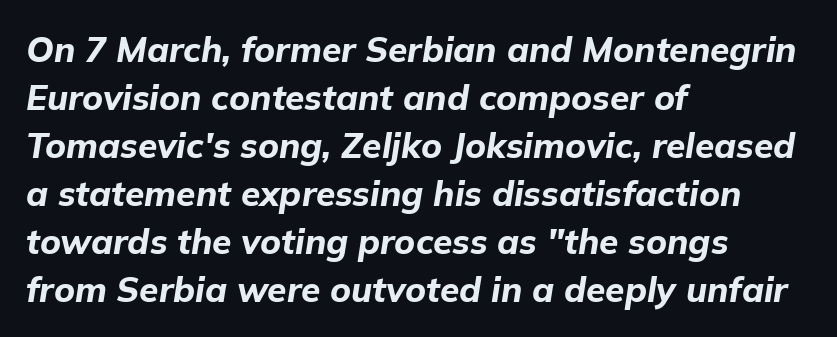
The image shows 35 px bold type, italic (leaning right); set left-aligned, normal line spacing (1.37x), normal letter spacing, not underlined; low stroke contrast and a medium x-height.
